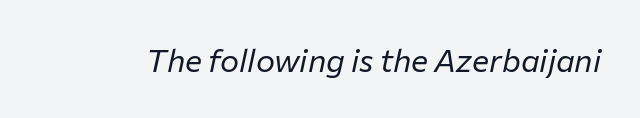
{"italic": "yes", "lean": "right", "slant_degrees": 12, "bold": "no", "weight": "regular", "width": "normal", "stroke_contrast": "low", "x_height": "medium", "monospaced": "no", "underline": "no", "letter_spacing": "normal", "letter_spacing_em": 0.0, "glyph_px": 32}
